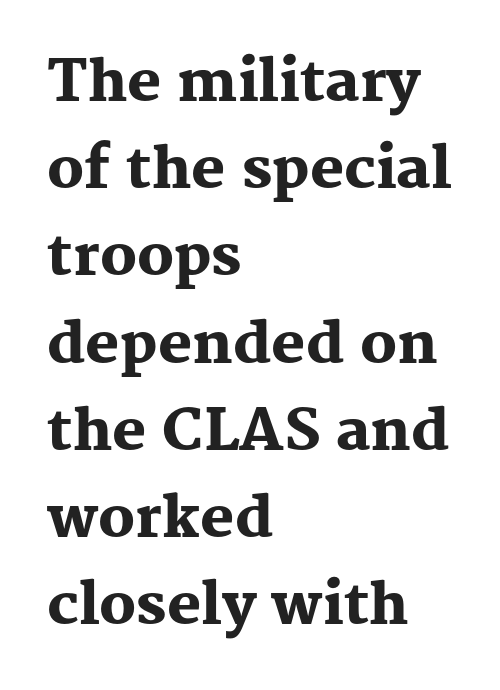
The image shows 57 px heavy serif type, upright; set left-aligned, normal line spacing (1.53x), normal letter spacing, not underlined; medium stroke contrast and a medium x-height.
